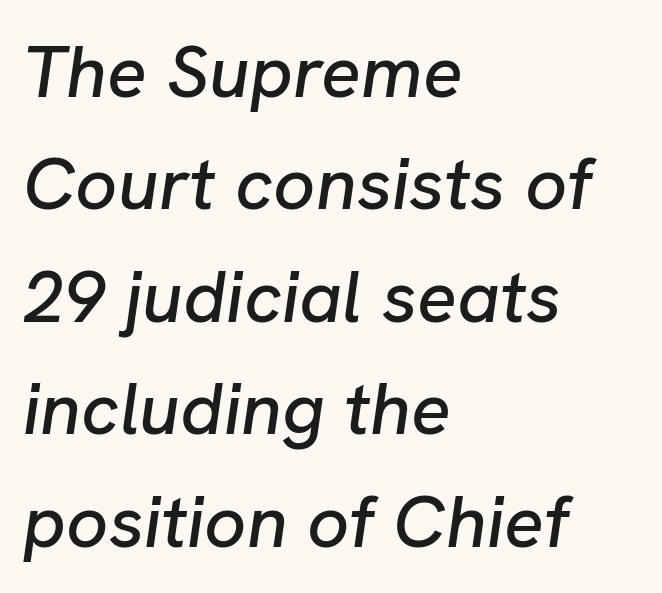
Q: Is the text italic (slanted)? A: Yes, it leans right by about 8 degrees.
Q: Is the text underlined? A: No.
Q: How is the paragraph aligned? A: Left-aligned.
Q: Is the spacing between letters normal or unusually wide? A: Normal.
Q: Is the spacing between lines tight, normal or loose? A: Normal.
Q: Width (condensed, normal, or wide)? A: Normal.
Q: Stroke contrast? A: Low.
Q: x-height? A: Medium.
Q: Monospaced? A: No.
